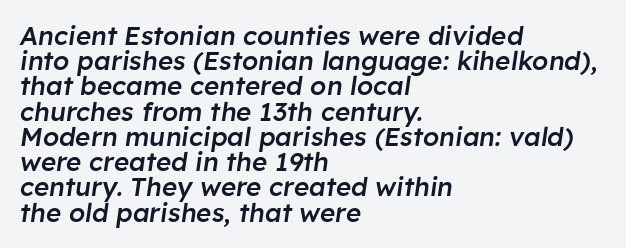
Compared with typical body copy, the letter spacing here is the same. This block would grow much taller if given ordinary leading; it's compressed now. Descenders are the only things crossing below the line. Firm but not heavy-handed strokes: this text is semibold.
